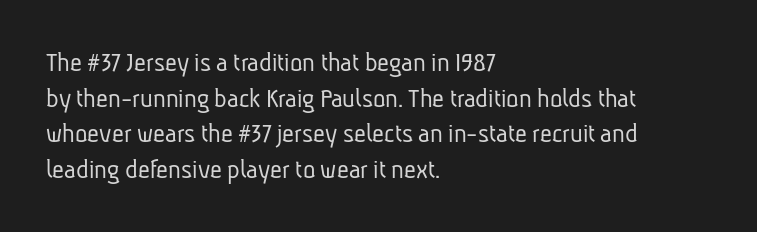
{"serif": "no", "bold": "no", "weight": "light", "width": "condensed", "stroke_contrast": "low", "x_height": "medium", "monospaced": "no", "underline": "no", "align": "left", "line_spacing_ratio": 1.23, "letter_spacing": "normal", "letter_spacing_em": 0.0, "glyph_px": 29}
